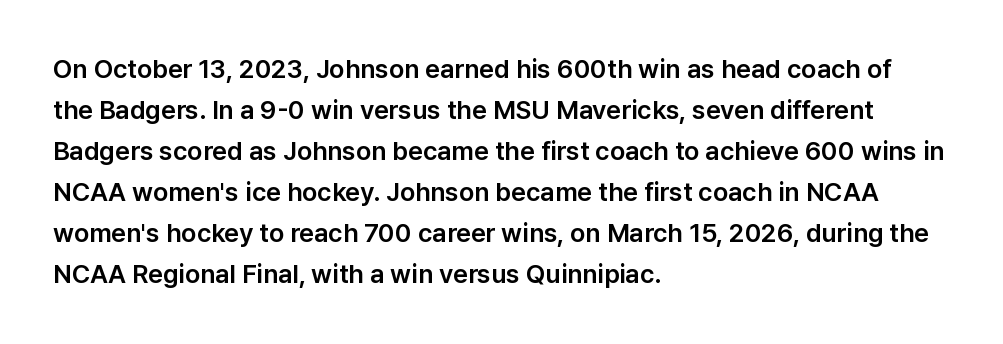
Q: Is the text italic (slanted)? A: No, it is upright.
Q: Is the text underlined? A: No.
Q: How is the paragraph aligned? A: Left-aligned.
Q: Is the spacing between letters normal or unusually wide? A: Normal.
Q: Is the spacing between lines tight, normal or loose? A: Normal.
